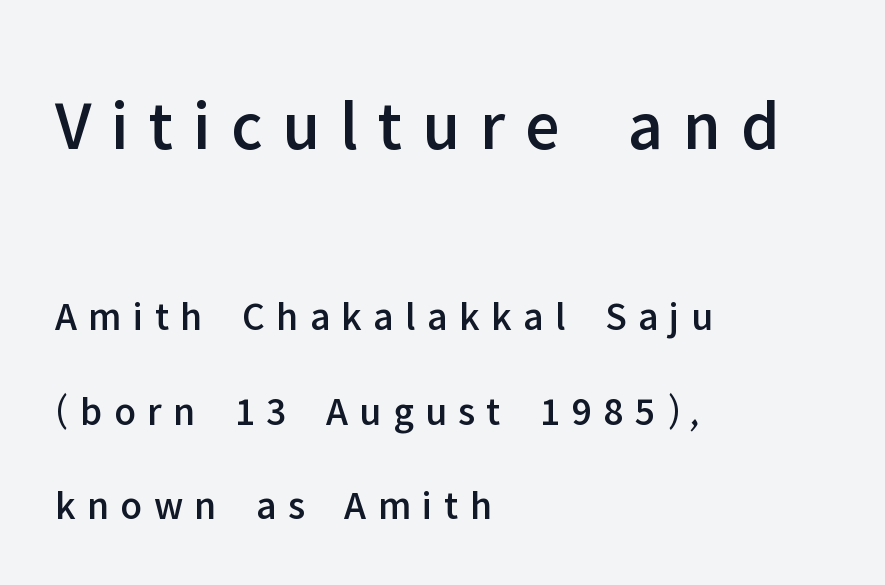
The image shows 71 px sans-serif type, upright; set left-aligned, loose line spacing (2.31x), unusually wide letter spacing (+0.28 em), not underlined; the first (top) block is 1.73x larger; low stroke contrast and a medium x-height.
